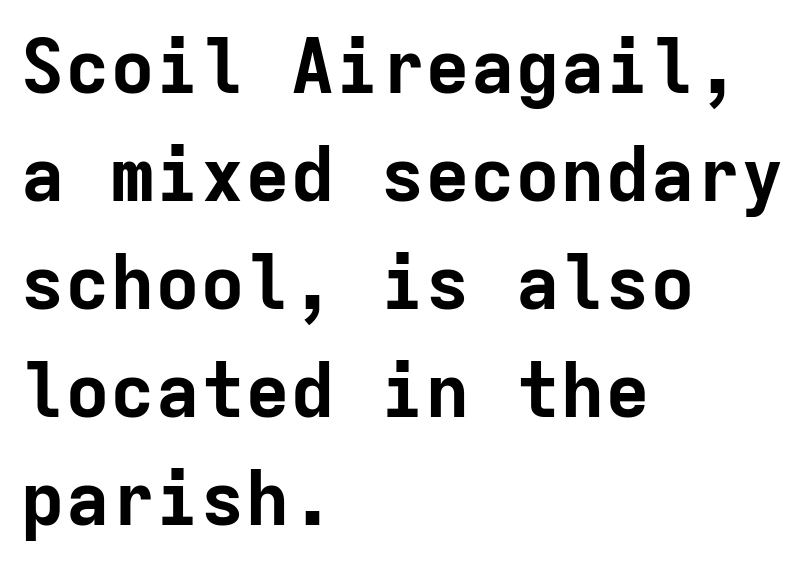
The image shows 75 px bold sans-serif type, upright, monospaced; set left-aligned, normal line spacing (1.44x), normal letter spacing, not underlined; low stroke contrast and a medium x-height.
